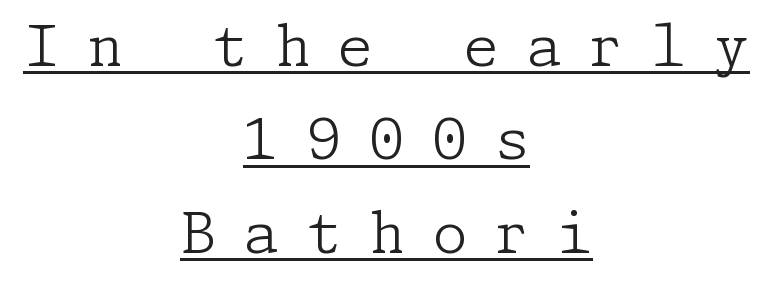
Q: Is the text bold? A: No.
Q: Is the text italic (slanted)? A: No, it is upright.
Q: Is the typeface a serif or a sans-serif typeface? A: Serif.
Q: Is the text underlined? A: Yes.
Q: How is the paragraph aligned? A: Centered.
Q: Is the spacing between letters normal or unusually wide? A: Unusually wide.
Q: Is the spacing between lines tight, normal or loose? A: Normal.
Q: Width (condensed, normal, or wide)? A: Normal.
Q: Stroke contrast? A: Low.
Q: x-height? A: Medium.
